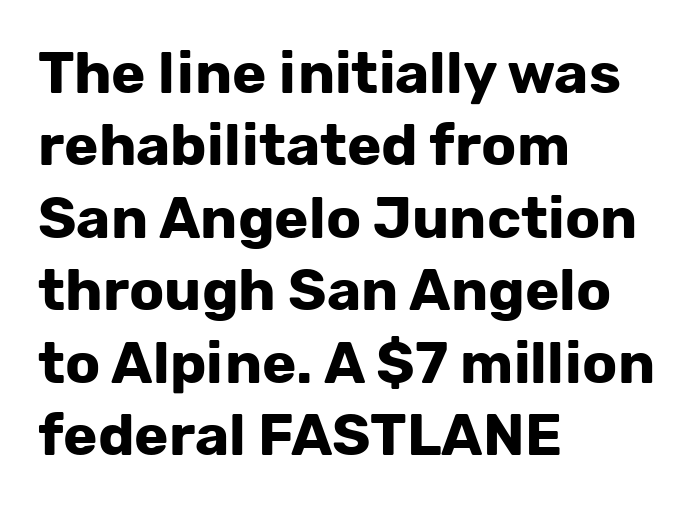
Glyph-to-glyph distance matches everyday printed text. Ordinary non-slanted type is in use. The passage shown is typed in a proportional face where columns would drift. Successive baselines arrive at the customary interval. The space beneath each line is pristine and unruled.
